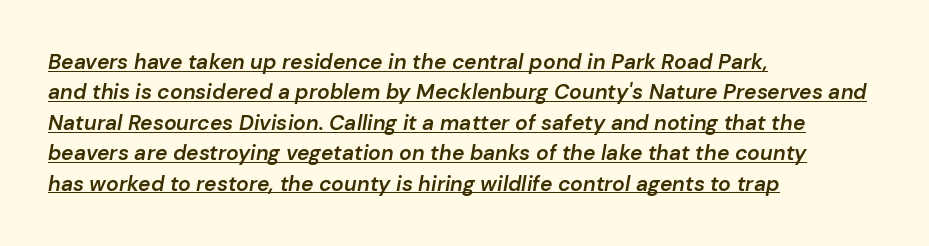
{"italic": "yes", "lean": "right", "slant_degrees": 10, "bold": "semi", "underline": "yes", "align": "left", "line_spacing": "normal", "line_spacing_ratio": 1.45, "letter_spacing": "normal", "letter_spacing_em": 0.0, "glyph_px": 21}
